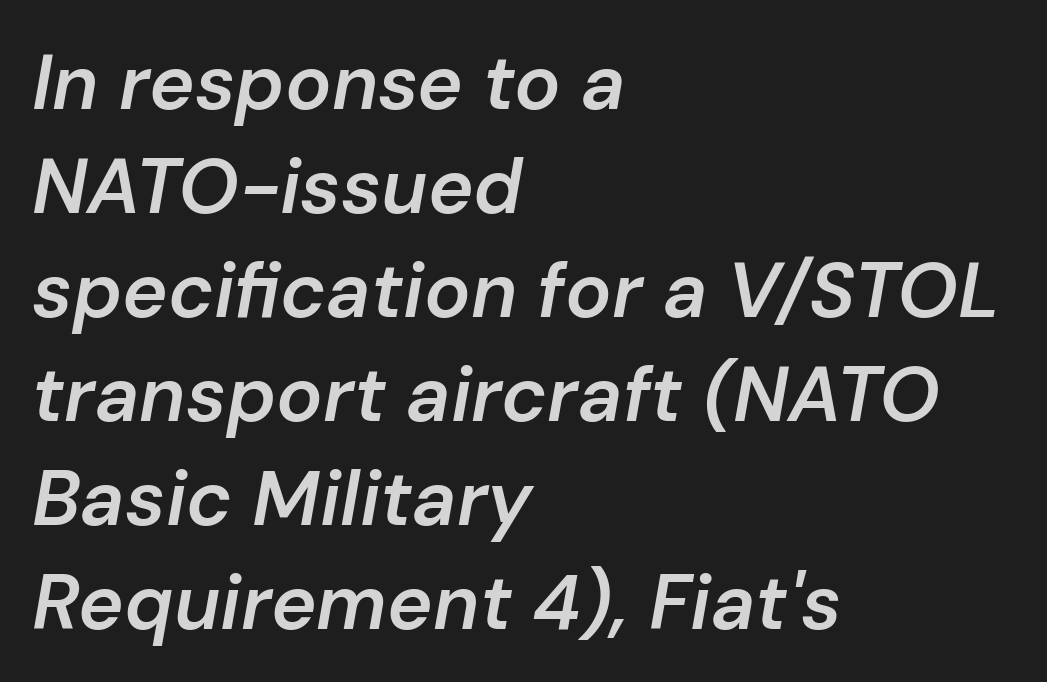
{"italic": "yes", "lean": "right", "slant_degrees": 10, "bold": "semi", "weight": "semibold", "width": "normal", "stroke_contrast": "low", "x_height": "medium", "monospaced": "no", "underline": "no", "align": "left", "line_spacing": "normal", "line_spacing_ratio": 1.35, "letter_spacing": "normal", "letter_spacing_em": 0.0, "glyph_px": 77}
